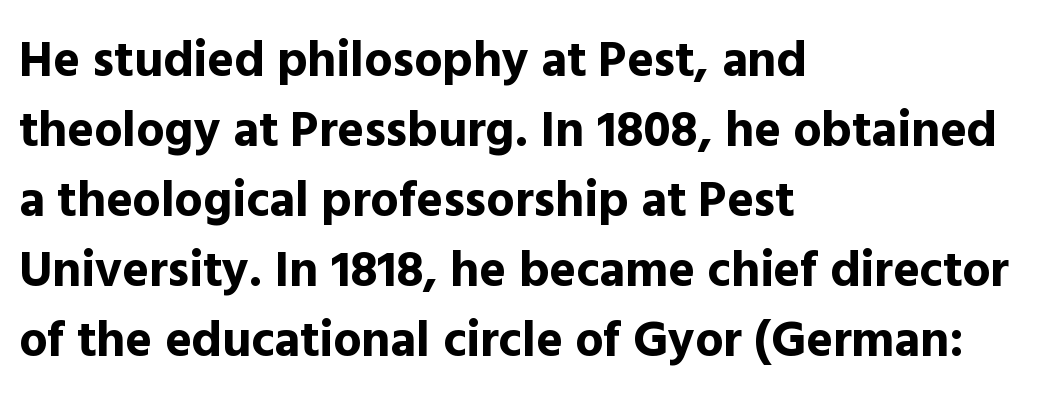
These words are printed bold, with thick strokes throughout. Is the letter spacing exaggerated? No — it looks like the ordinary default. The passage shown is typeset with a sans-serif family. The zone under the glyphs is completely vacant. Spacing verdict: proportional, widths tailored to each character. The leading is moderate, giving the passage an even texture.
